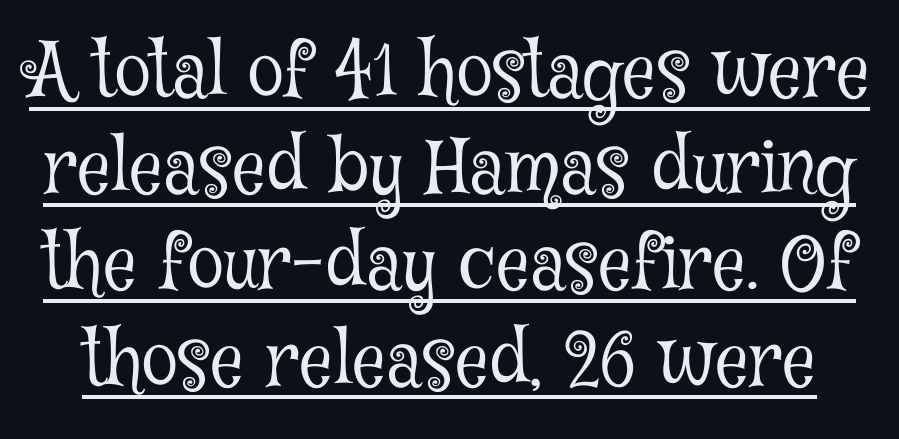
Q: Is the text bold? A: No.
Q: Is the text italic (slanted)? A: No, it is upright.
Q: Is the typeface a serif or a sans-serif typeface? A: Serif.
Q: Is the text underlined? A: Yes.
Q: Is the spacing between letters normal or unusually wide? A: Normal.
Q: Is the spacing between lines tight, normal or loose? A: Normal.
Q: Width (condensed, normal, or wide)? A: Condensed.
Q: Stroke contrast? A: Low.
Q: x-height? A: Medium.
Q: Monospaced? A: No.
